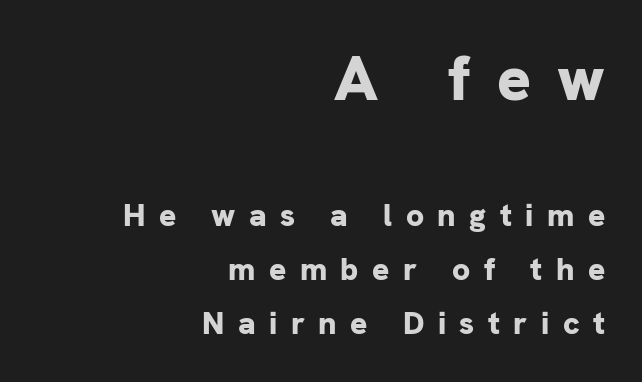
The image shows 63 px bold sans-serif type, upright; set right-aligned, normal line spacing (1.69x), unusually wide letter spacing (+0.42 em), not underlined; the first (top) block is 1.97x larger; low stroke contrast and a medium x-height.
